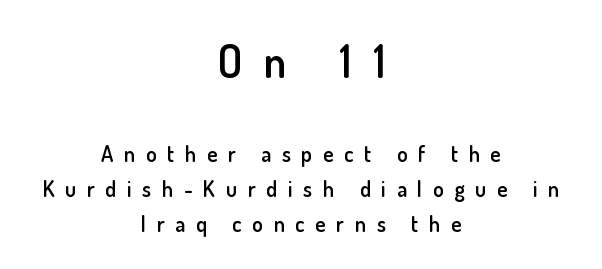
Successive baselines arrive at the customary interval. The paragraph has two soft edges and a firm central axis. Compared with typical body copy, the letter spacing here is much looser. This sample has the flowing, uneven cadence of proportional lettering. Two sizes are in play, and the larger belongs to the first block. The strip under each line holds only bare page.
